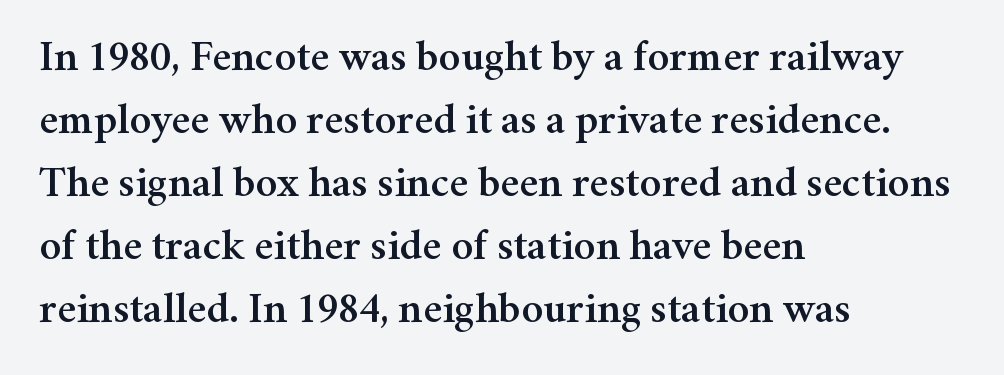
Q: Is the text italic (slanted)? A: No, it is upright.
Q: Is the typeface a serif or a sans-serif typeface? A: Serif.
Q: Is the text underlined? A: No.
Q: How is the paragraph aligned? A: Left-aligned.
Q: Is the spacing between letters normal or unusually wide? A: Normal.
Q: Is the spacing between lines tight, normal or loose? A: Normal.
Q: Width (condensed, normal, or wide)? A: Normal.
Q: Stroke contrast? A: Medium.
Q: x-height? A: Medium.
Q: Monospaced? A: No.
